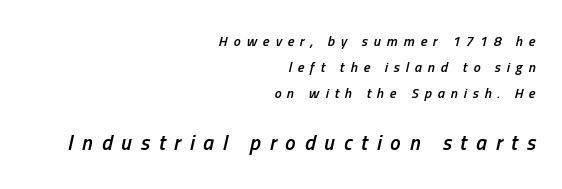
Q: Is the text bold? A: Semi-bold.
Q: Is the text italic (slanted)? A: Yes, it leans right by about 13 degrees.
Q: Is the text underlined? A: No.
Q: How is the paragraph aligned? A: Right-aligned.
Q: Is the spacing between letters normal or unusually wide? A: Unusually wide.
Q: Which block of text is set in a larger size, the first (top) or the second (bottom)? A: The second (bottom) one.
